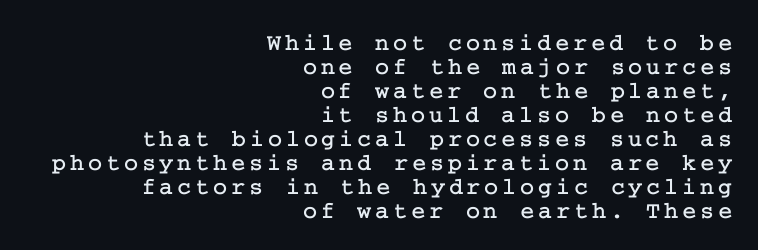
{"italic": "no", "underline": "no", "align": "right", "line_spacing": "tight", "line_spacing_ratio": 1.0, "glyph_px": 24}
